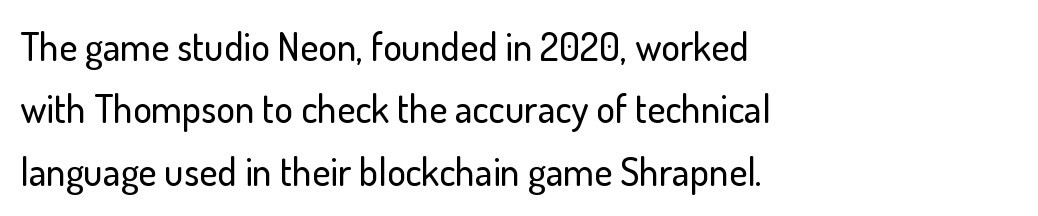
{"serif": "no", "italic": "no", "width": "normal", "stroke_contrast": "low", "x_height": "small", "monospaced": "no", "underline": "no", "align": "left", "line_spacing": "normal", "line_spacing_ratio": 1.6, "letter_spacing": "normal", "letter_spacing_em": 0.0, "glyph_px": 39}
